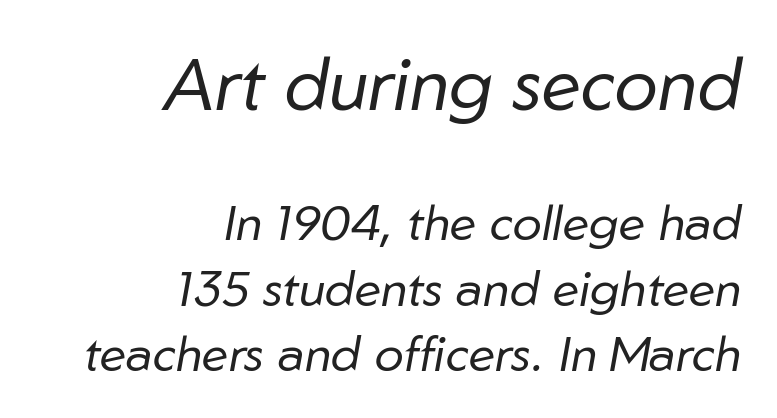
Spacing verdict: proportional, widths tailored to each character. Regarding leading, the lines here are spaced in the standard way. No chunkiness to these letters — they're not bold. This sample is right-justified, so line beginnings fall wherever the words allow.
